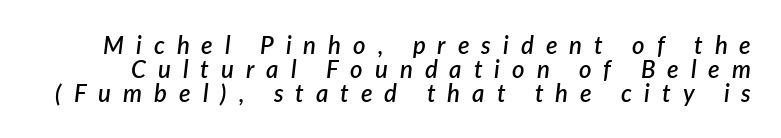
{"italic": "yes", "lean": "right", "slant_degrees": 7, "bold": "semi", "underline": "no", "line_spacing": "tight", "line_spacing_ratio": 1.0, "letter_spacing": "wide", "letter_spacing_em": 0.5, "glyph_px": 24}
